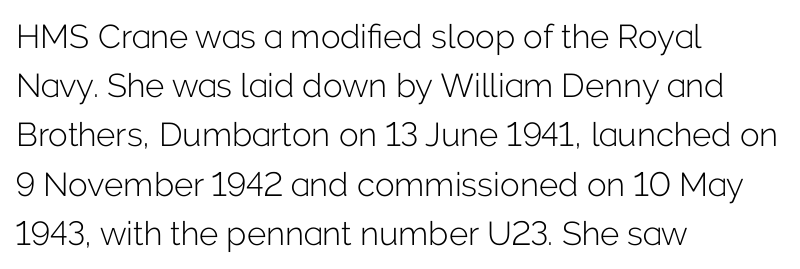
{"serif": "no", "italic": "no", "bold": "no", "weight": "light", "width": "normal", "stroke_contrast": "low", "x_height": "medium", "monospaced": "no", "underline": "no", "align": "left", "line_spacing": "normal", "line_spacing_ratio": 1.49, "letter_spacing": "normal", "letter_spacing_em": 0.0, "glyph_px": 33}
